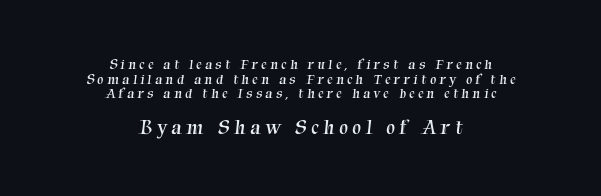
{"bold": "no", "underline": "no", "align": "center", "line_spacing": "tight", "line_spacing_ratio": 1.05, "letter_spacing": "wide", "letter_spacing_em": 0.23, "larger_block": "second", "size_ratio": 1.43, "glyph_px": 20}
